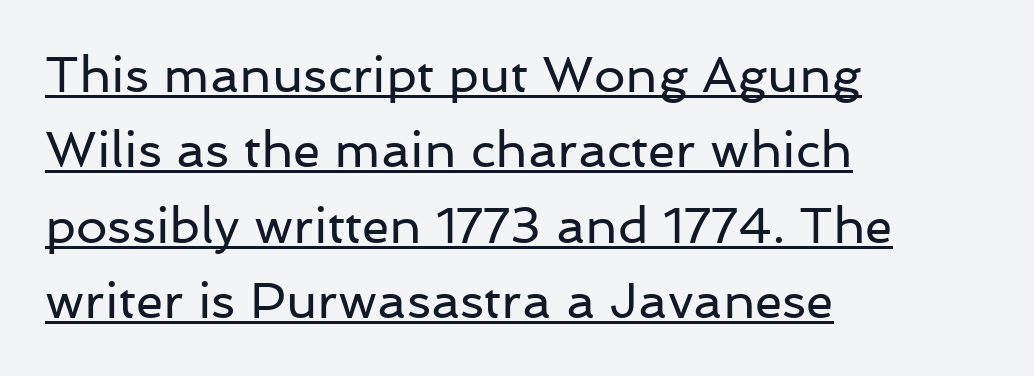
Italic? Not at all — the glyphs are vertical. Unbolded letterforms with no extra heft. Varying glyph widths throughout — classic text-font behaviour. The vertical gap from one line to the next is medium. The sample's only ornament is a line tracing under the words.
